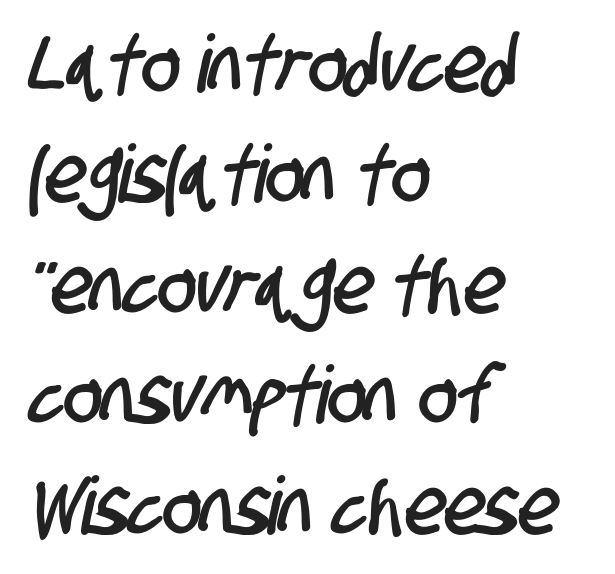
Caption: multi-line text, flush left, ragged right. Letters rest on an invisible, unmarked baseline. The face used here is proportionally spaced, like ordinary book or web type. Observe the ordinary spacing: letters are neighbours, not strangers. The characters display no serif detailing; their extremities are plain.
